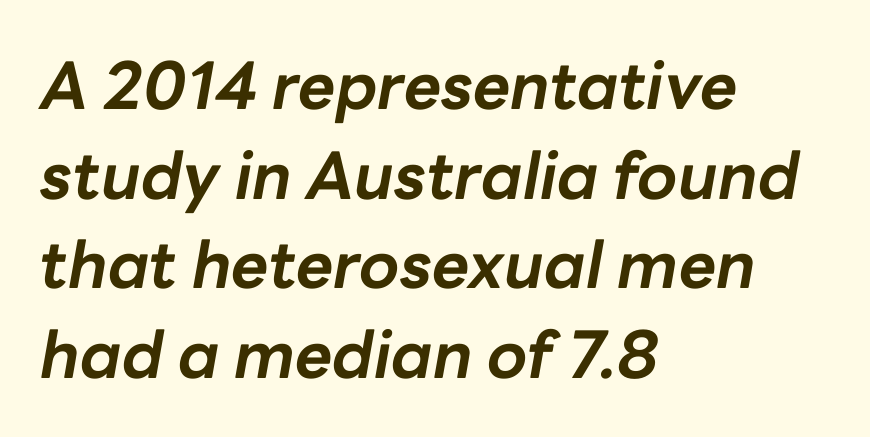
{"italic": "yes", "lean": "right", "slant_degrees": 10, "bold": "yes", "weight": "bold", "width": "normal", "stroke_contrast": "low", "x_height": "medium", "monospaced": "no", "underline": "no", "align": "left", "line_spacing": "normal", "line_spacing_ratio": 1.38, "letter_spacing": "normal", "letter_spacing_em": 0.0, "glyph_px": 65}
